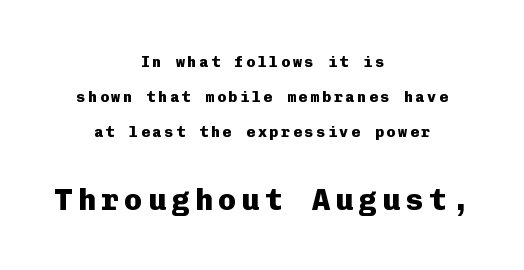
{"serif": "no", "italic": "no", "bold": "yes", "weight": "heavy", "width": "normal", "stroke_contrast": "low", "x_height": "medium", "monospaced": "yes", "underline": "no", "align": "center", "line_spacing": "loose", "line_spacing_ratio": 2.33, "larger_block": "second", "size_ratio": 2.0, "glyph_px": 30}
